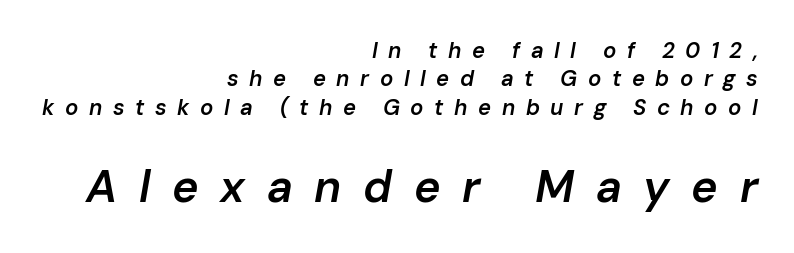
{"italic": "yes", "lean": "right", "slant_degrees": 10, "bold": "semi", "weight": "semibold", "width": "normal", "stroke_contrast": "low", "x_height": "medium", "monospaced": "no", "underline": "no", "align": "right", "line_spacing": "normal", "line_spacing_ratio": 1.29, "letter_spacing": "wide", "letter_spacing_em": 0.48, "larger_block": "second", "size_ratio": 2.05, "glyph_px": 45}
